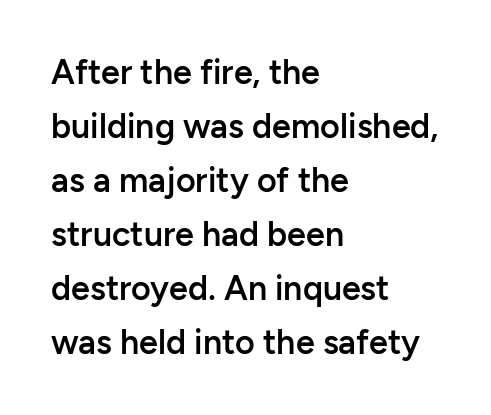
Q: Is the text bold? A: Semi-bold.
Q: Is the text italic (slanted)? A: No, it is upright.
Q: Is the typeface a serif or a sans-serif typeface? A: Sans-serif.
Q: Is the text underlined? A: No.
Q: How is the paragraph aligned? A: Left-aligned.
Q: Is the spacing between letters normal or unusually wide? A: Normal.
Q: Is the spacing between lines tight, normal or loose? A: Normal.
Q: Width (condensed, normal, or wide)? A: Normal.
Q: Stroke contrast? A: Low.
Q: x-height? A: Medium.
Q: Monospaced? A: No.
